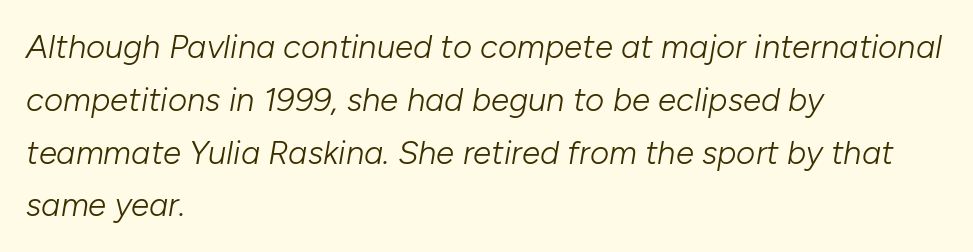
{"italic": "yes", "lean": "right", "slant_degrees": 10, "bold": "no", "weight": "light", "width": "normal", "stroke_contrast": "low", "x_height": "medium", "monospaced": "no", "underline": "no", "align": "left", "line_spacing": "normal", "line_spacing_ratio": 1.6, "letter_spacing": "normal", "letter_spacing_em": 0.0, "glyph_px": 33}
